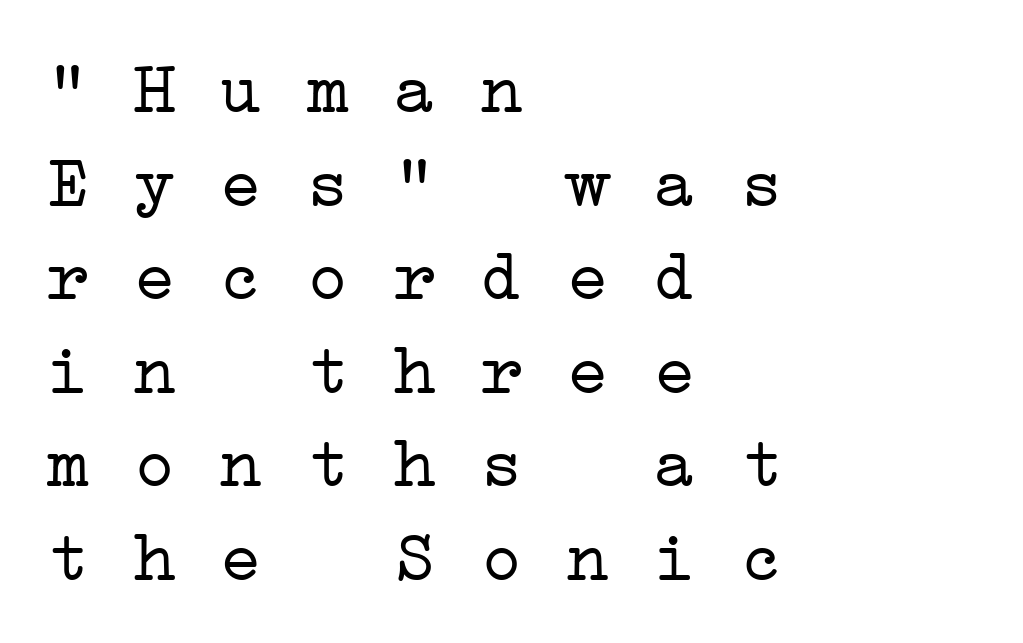
Weight: regular or lighter. Honestly, the row spacing looks completely unremarkable. The glyphs in this specimen are seriffed. Just letters on the line, the space beneath them empty. Every row of glyphs begins at an identical x-position on the left. The passage shown has conventional tracking throughout.
